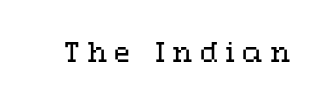
Q: Is the text bold? A: No.
Q: Is the text italic (slanted)? A: No, it is upright.
Q: Is the text underlined? A: No.
Q: Is the spacing between letters normal or unusually wide? A: Unusually wide.
